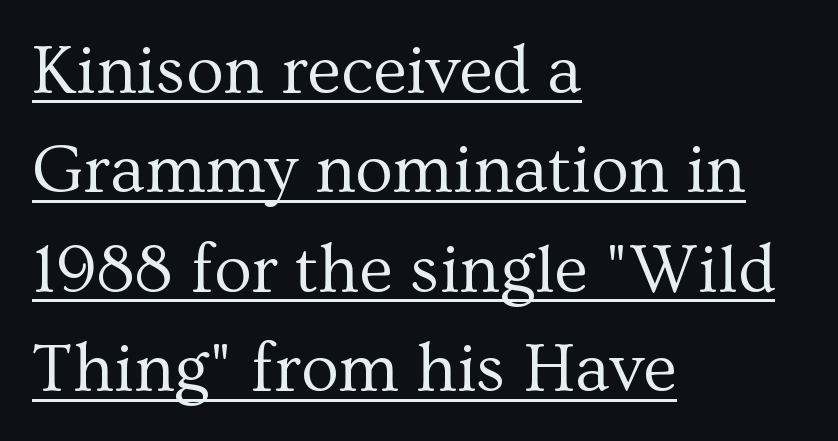
This sample uses an upright cut, with every glyph sitting square on the baseline. Line beginnings align vertically; line endings do not. Looks like regular typesetting: each glyph gets only the width it needs. The rows are spaced the way most documents space them. Somebody hit Ctrl+U on this one — the words are underlined.
